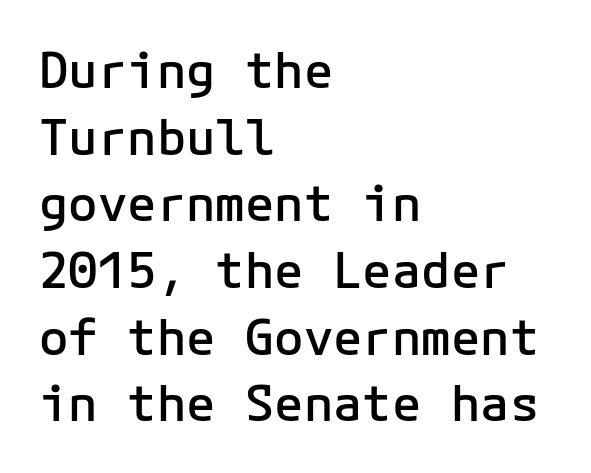
{"serif": "no", "italic": "no", "bold": "semi", "weight": "semibold", "width": "normal", "stroke_contrast": "low", "x_height": "medium", "underline": "no", "align": "left", "line_spacing": "normal", "line_spacing_ratio": 1.36, "letter_spacing": "normal", "letter_spacing_em": 0.0, "glyph_px": 49}
